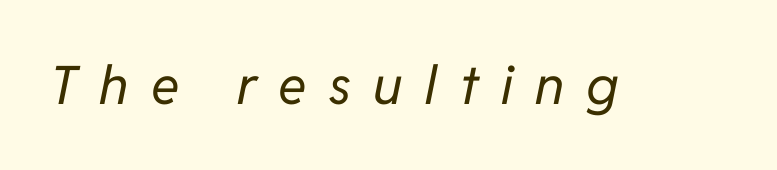
The image shows 53 px regular-weight type, italic (leaning right); set unusually wide letter spacing (+0.42 em), not underlined; low stroke contrast and a medium x-height.
